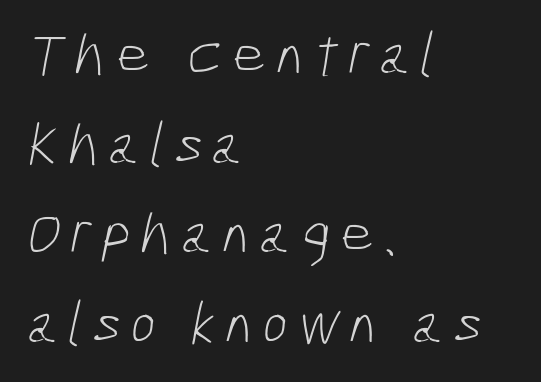
The image shows 61 px light, condensed sans-serif type; set left-aligned, normal line spacing (1.47x), not underlined; low stroke contrast and a medium x-height.
